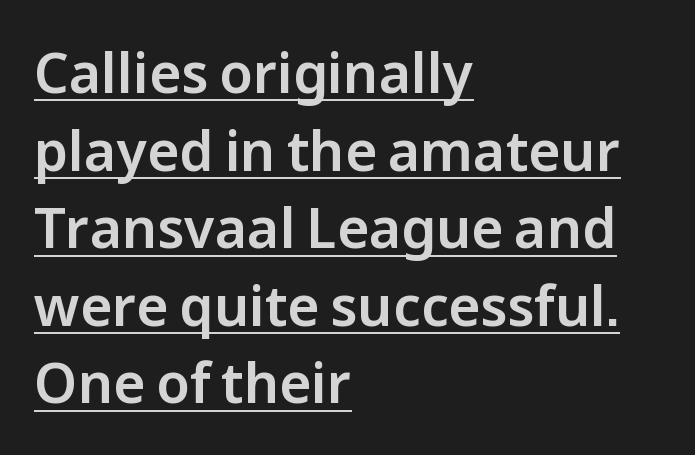
The image shows 55 px sans-serif type, upright; set left-aligned, normal line spacing (1.41x), normal letter spacing, underlined; low stroke contrast and a medium x-height.
